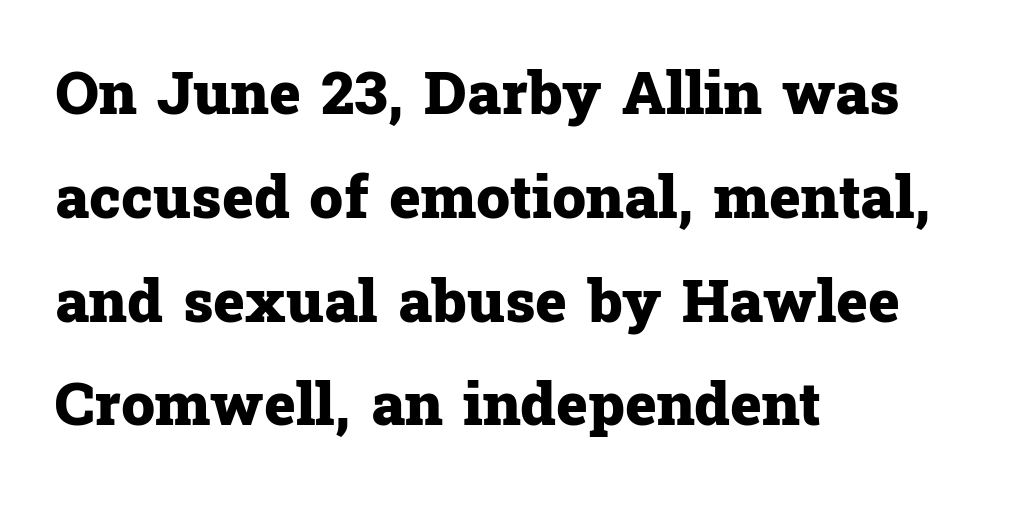
The image shows 60 px heavy serif type, upright; set left-aligned, line spacing 1.73x, normal letter spacing, not underlined; low stroke contrast and a medium x-height.
